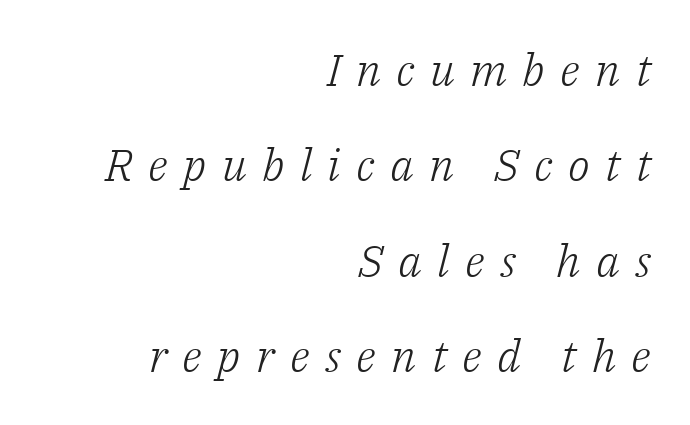
The image shows 45 px light serif type, italic (leaning right); set right-aligned, loose line spacing (2.12x), unusually wide letter spacing (+0.34 em), not underlined; low stroke contrast and a medium x-height.
